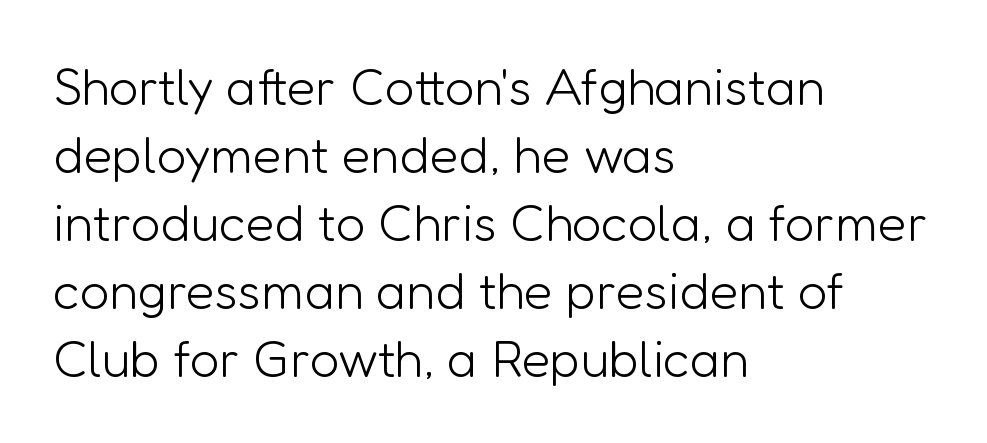
{"serif": "no", "italic": "no", "bold": "no", "weight": "light", "width": "normal", "stroke_contrast": "low", "x_height": "medium", "monospaced": "no", "underline": "no", "align": "left", "line_spacing": "normal", "line_spacing_ratio": 1.31, "letter_spacing": "normal", "letter_spacing_em": 0.0, "glyph_px": 52}
